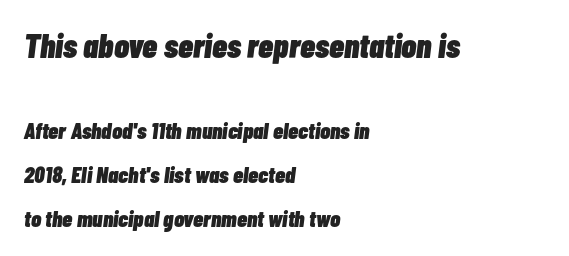
The image shows 34 px heavy, condensed type, italic (leaning right); set left-aligned, loose line spacing (1.91x), normal letter spacing, not underlined; the first (top) block is 1.48x larger; low stroke contrast and a medium x-height.
